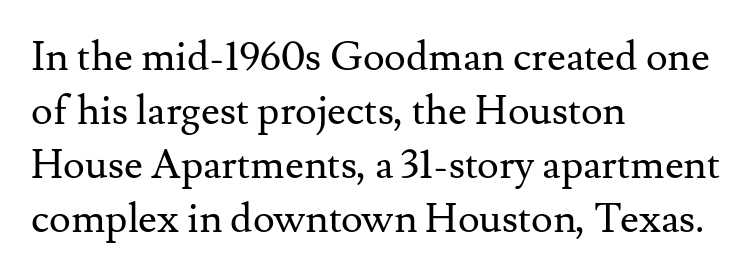
The image shows 41 px regular-weight serif type, upright; set left-aligned, normal line spacing (1.32x), normal letter spacing, not underlined; medium stroke contrast and a small x-height.
